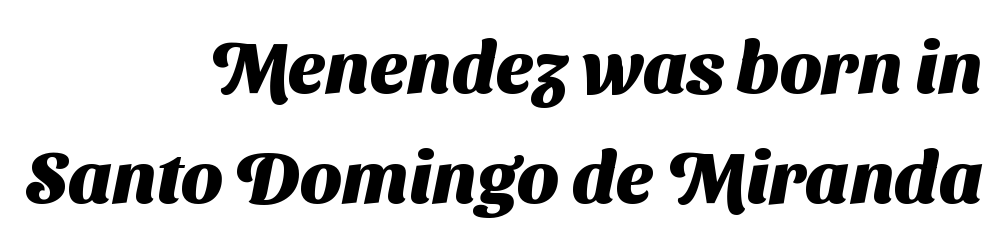
The image shows 74 px heavy sans-serif type; set right-aligned, normal line spacing (1.49x), normal letter spacing, not underlined; medium stroke contrast and a medium x-height.
